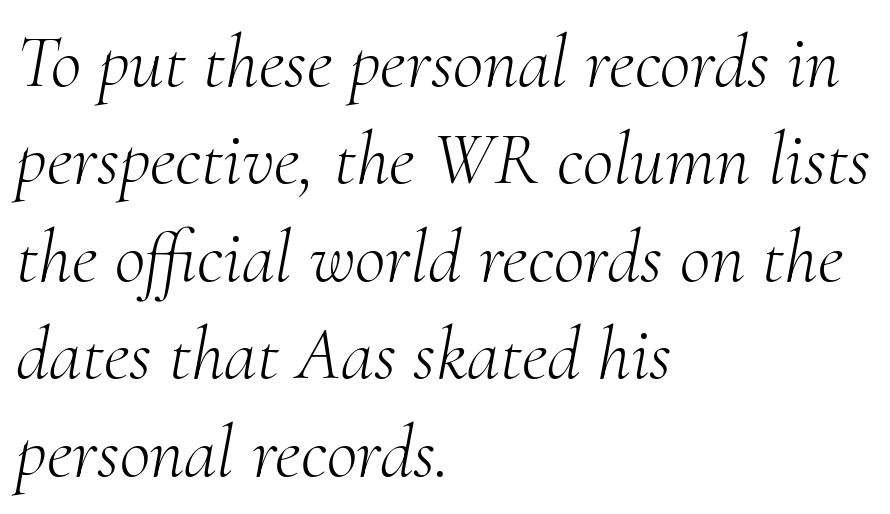
The image shows 75 px light serif type, italic (leaning right); set left-aligned, normal line spacing (1.3x), normal letter spacing, not underlined; medium stroke contrast and a small x-height.
